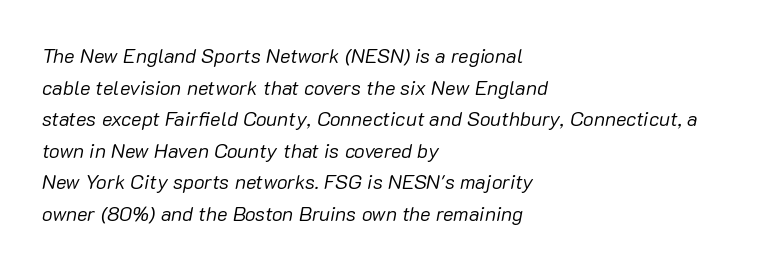
{"italic": "yes", "lean": "right", "slant_degrees": 10, "bold": "no", "underline": "no", "align": "left", "line_spacing": "normal", "line_spacing_ratio": 1.58, "letter_spacing": "normal", "letter_spacing_em": 0.0, "glyph_px": 20}
